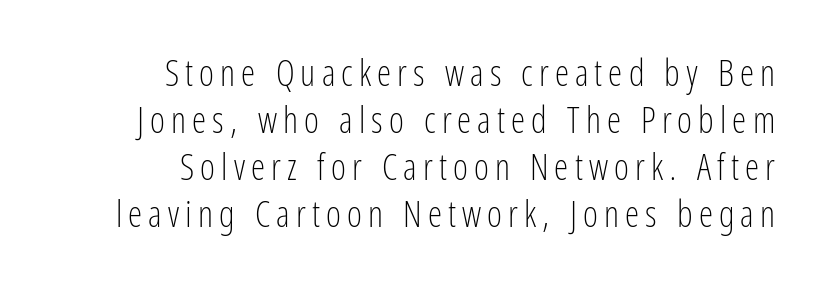
{"serif": "no", "italic": "no", "bold": "no", "weight": "light", "width": "condensed", "stroke_contrast": "low", "x_height": "medium", "monospaced": "no", "underline": "no", "align": "right", "line_spacing": "normal", "line_spacing_ratio": 1.31, "glyph_px": 36}
